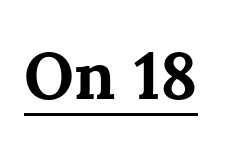
{"italic": "no", "bold": "yes", "weight": "bold", "width": "normal", "stroke_contrast": "medium", "x_height": "medium", "monospaced": "no", "underline": "yes", "letter_spacing": "normal", "letter_spacing_em": 0.0, "glyph_px": 65}
